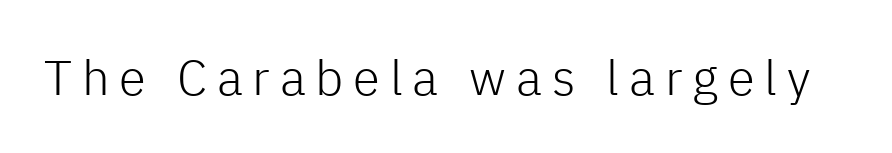
{"serif": "no", "italic": "no", "bold": "no", "weight": "light", "width": "normal", "stroke_contrast": "low", "x_height": "medium", "monospaced": "no", "underline": "no", "letter_spacing": "wide", "letter_spacing_em": 0.2, "glyph_px": 49}
